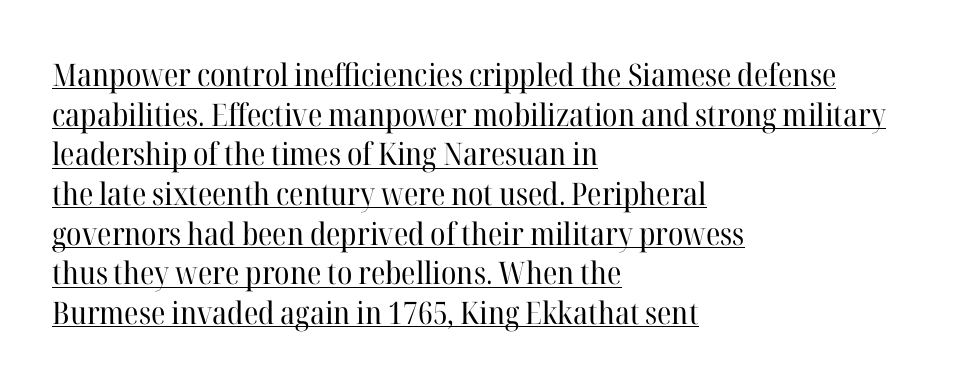
{"serif": "yes", "italic": "no", "bold": "no", "weight": "regular", "width": "normal", "stroke_contrast": "high", "x_height": "medium", "monospaced": "no", "underline": "yes", "align": "left", "line_spacing": "normal", "line_spacing_ratio": 1.28, "letter_spacing": "normal", "letter_spacing_em": 0.0, "glyph_px": 31}
